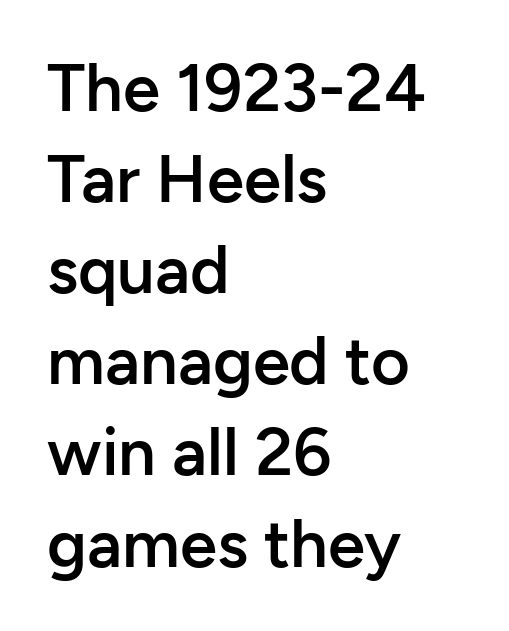
If you drew a ruler down the left edge, every line would touch it. The axis of the letterforms is exactly vertical. You can tell from the bare stems that sans-serif type was used. Students, observe: this is what conventionally led text looks like. The rendering keeps characters at their native spacing. The letters advance in unequal steps, a hallmark of proportional type.
